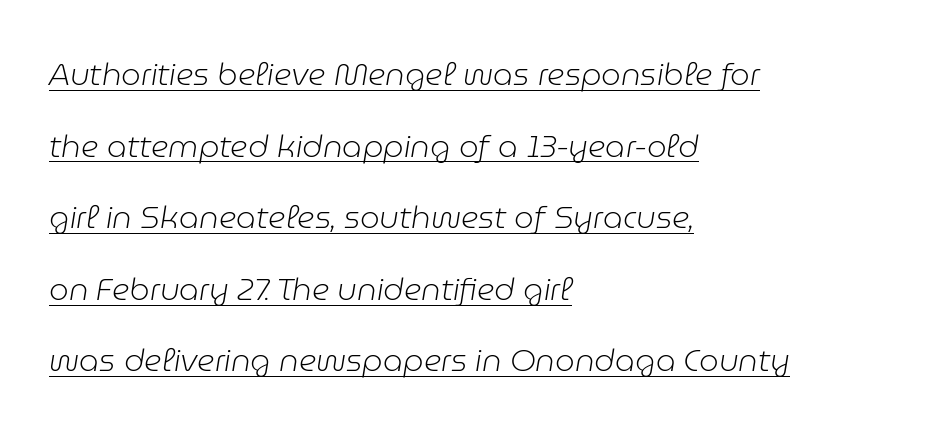
{"italic": "yes", "lean": "right", "slant_degrees": 9, "bold": "no", "weight": "light", "width": "normal", "stroke_contrast": "low", "x_height": "medium", "monospaced": "no", "underline": "yes", "align": "left", "line_spacing": "loose", "line_spacing_ratio": 2.31, "letter_spacing": "normal", "letter_spacing_em": 0.0, "glyph_px": 31}
